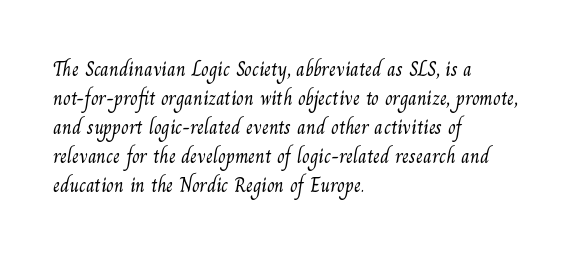
This is not heavy type; no bold has been used. The rag falls on the right side of this text block. Descenders hang freely into open space. What's the leading like? Ordinary, nothing unusual. Is the letter spacing exaggerated? No — it looks like the ordinary default.
